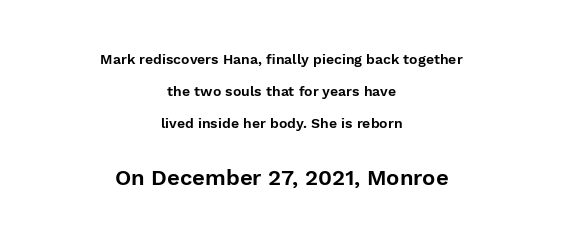
Here the second block reads like a headline and the first like body copy. Tall strokes in this sample are plumb rather than angled. A great deal of white space separates one row of letters from the next. Inter-character spacing is left at the font's built-in metrics. These lines stack symmetrically, like a column narrowing and widening about its center. The string is rendered with underlining switched off.
